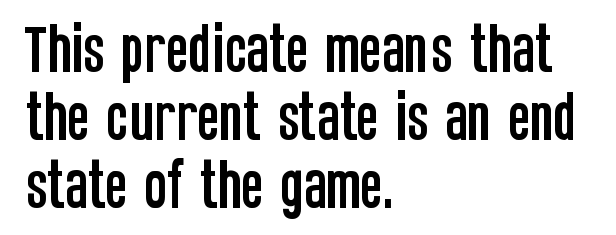
To sum up the face: it is a sans, with no serifs. The lettering holds an erect, upright posture throughout. Think of a printed novel: that variable character pitch is what you see here. Spacing between characters is what you'd get straight out of the box.
